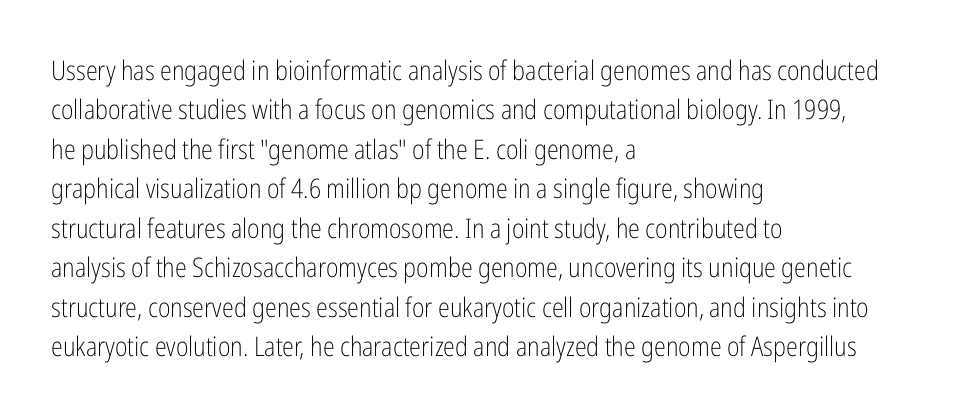
{"italic": "no", "bold": "no", "underline": "no", "align": "left", "line_spacing": "normal", "line_spacing_ratio": 1.46, "letter_spacing": "normal", "letter_spacing_em": 0.0, "glyph_px": 27}
